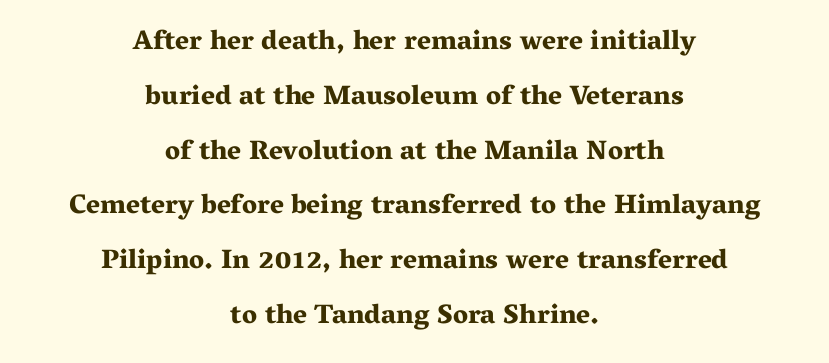
The image shows 27 px bold type, upright; set centered, loose line spacing (2.03x), normal letter spacing, not underlined.
